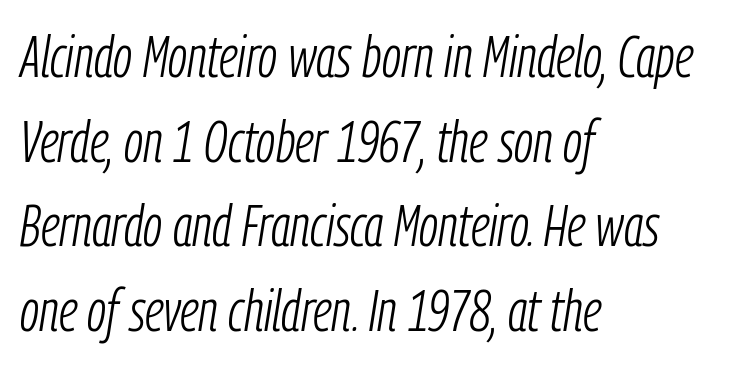
The image shows 58 px light, condensed type, italic (leaning right); set left-aligned, normal line spacing (1.46x), normal letter spacing, not underlined; low stroke contrast and a medium x-height.
